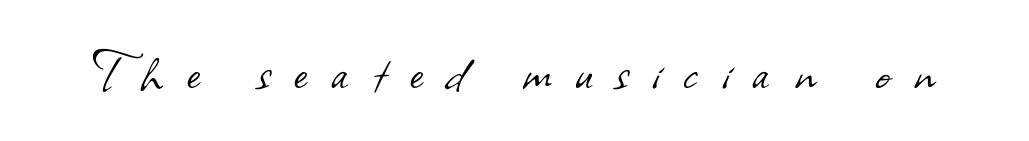
{"serif": "no", "bold": "no", "weight": "light", "width": "normal", "stroke_contrast": "low", "x_height": "small", "monospaced": "no", "underline": "no", "letter_spacing": "wide", "letter_spacing_em": 0.38, "glyph_px": 63}
